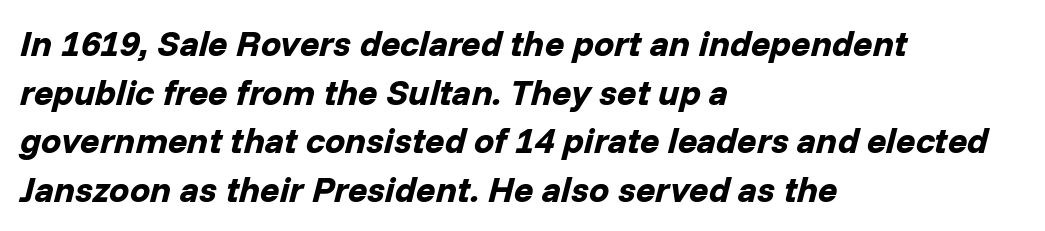
You could not count columns in this text — the font is proportionally spaced. Look at the stroke-to-counter ratio: heavy, a bold. These lines stack with their left ends in a neat column. A typesetter would call this zero additional tracking.
